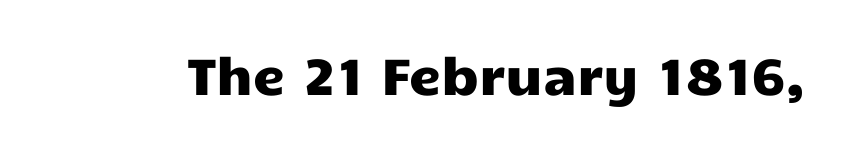
The image shows 51 px wide sans-serif type, upright; set normal letter spacing, not underlined; low stroke contrast and a medium x-height.
